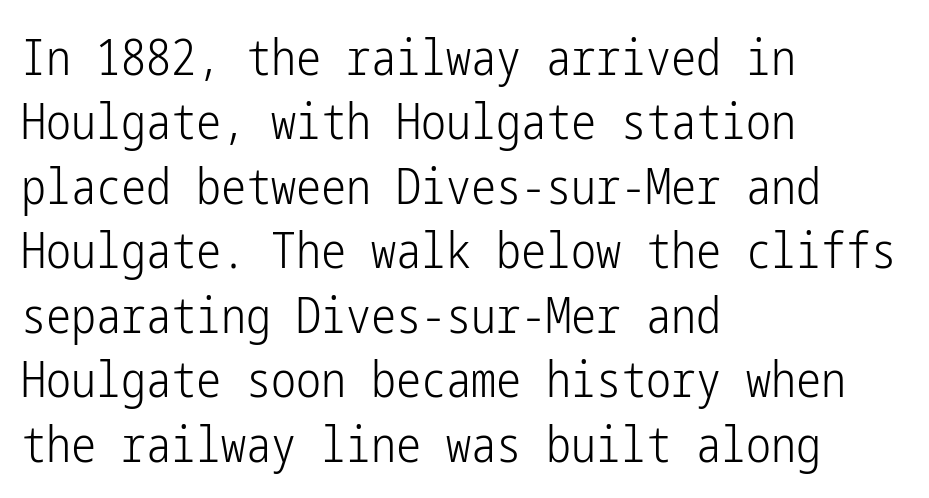
The letters stand straight up with perfectly vertical stems. Compared with a centered layout, this one pins lines to the left instead. This block has exactly the height ordinary leading produces. Caption: standard tracking, unaltered.
